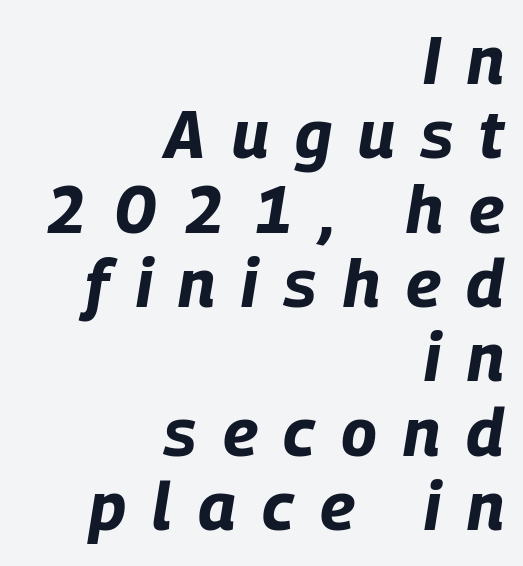
The image shows 67 px bold, condensed type, italic (leaning right); set right-aligned, tight line spacing (1.11x), unusually wide letter spacing (+0.39 em), not underlined; low stroke contrast and a large x-height.
